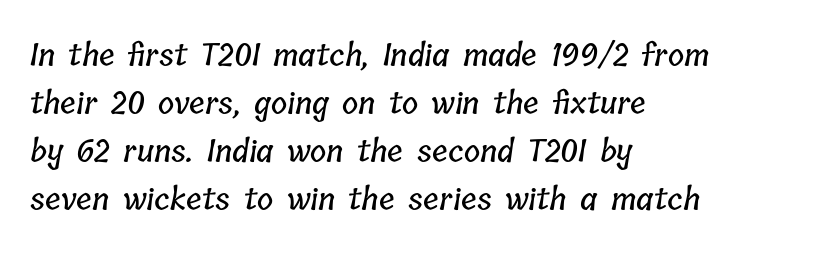
Q: Is the text underlined? A: No.
Q: How is the paragraph aligned? A: Left-aligned.
Q: Is the spacing between letters normal or unusually wide? A: Normal.
Q: Is the spacing between lines tight, normal or loose? A: Normal.
Q: Width (condensed, normal, or wide)? A: Condensed.
Q: Stroke contrast? A: Low.
Q: x-height? A: Medium.
Q: Monospaced? A: No.
